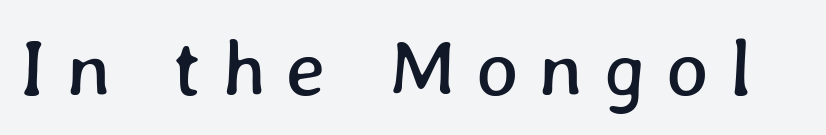
Q: Is the text underlined? A: No.
Q: Is the spacing between letters normal or unusually wide? A: Unusually wide.
Q: Width (condensed, normal, or wide)? A: Normal.
Q: Stroke contrast? A: Low.
Q: x-height? A: Medium.
Q: Monospaced? A: No.
